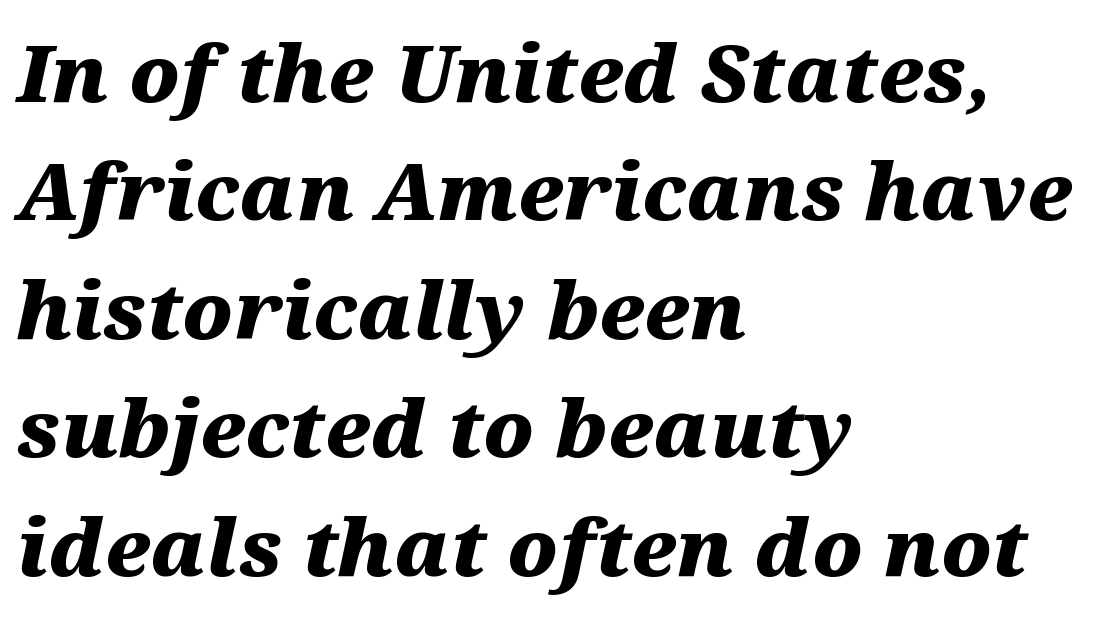
Q: Is the text bold? A: Yes.
Q: Is the text italic (slanted)? A: Yes, it leans right by about 12 degrees.
Q: Is the text underlined? A: No.
Q: How is the paragraph aligned? A: Left-aligned.
Q: Is the spacing between letters normal or unusually wide? A: Normal.
Q: Is the spacing between lines tight, normal or loose? A: Normal.
Q: Width (condensed, normal, or wide)? A: Wide.
Q: Stroke contrast? A: Medium.
Q: x-height? A: Medium.
Q: Monospaced? A: No.
